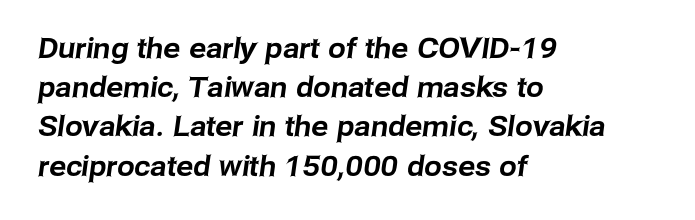
{"serif": "no", "width": "normal", "stroke_contrast": "low", "x_height": "medium", "monospaced": "no", "underline": "no", "align": "left", "line_spacing": "normal", "line_spacing_ratio": 1.4, "letter_spacing": "normal", "letter_spacing_em": 0.0, "glyph_px": 28}
